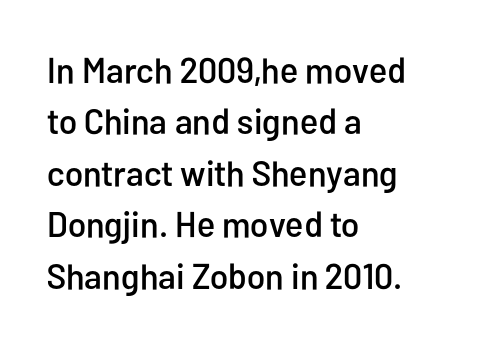
The image shows 36 px condensed sans-serif type, upright; set left-aligned, normal line spacing (1.43x), normal letter spacing, not underlined; low stroke contrast and a medium x-height.
